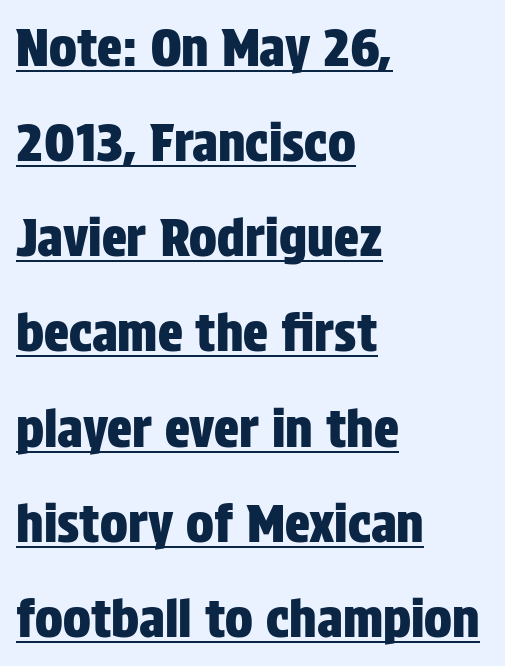
The image shows 52 px condensed sans-serif type, upright; set left-aligned, line spacing 1.83x, normal letter spacing, underlined; low stroke contrast and a large x-height.
